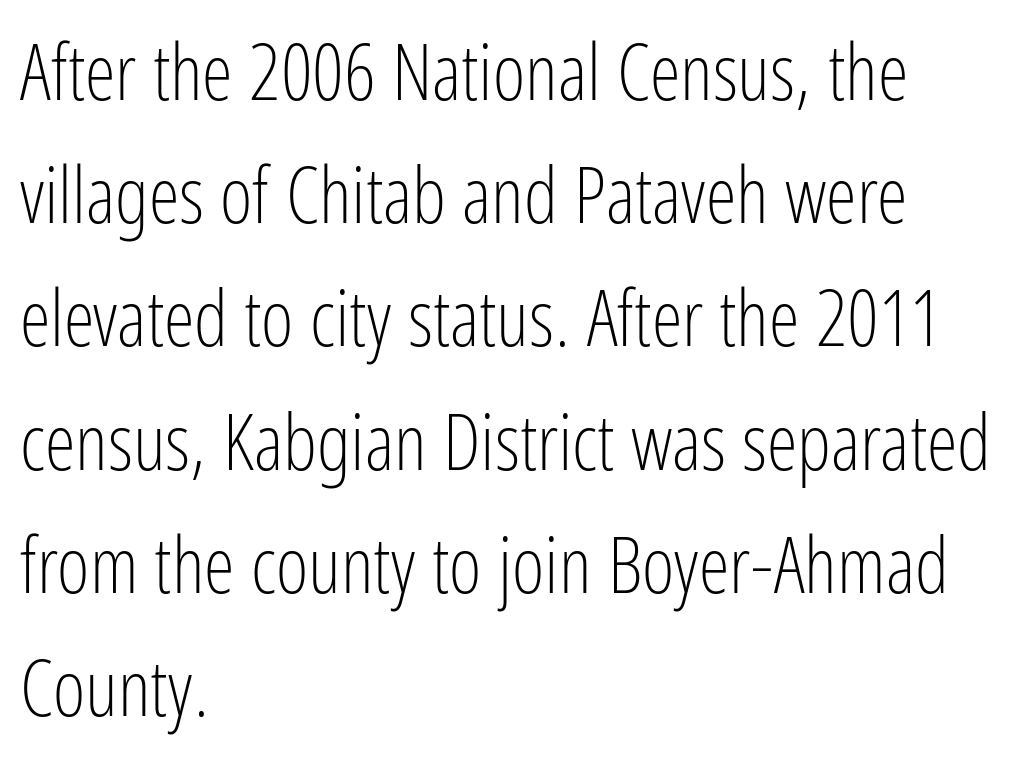
Does the leading feel generous? No, just average. Honestly, the letter spacing is just normal — you wouldn't notice it. The type family on display is of the sans-serif kind. You could not count columns in this text — the font is proportionally spaced. The characters are drawn with everyday or finer stroke widths. The paragraph shown leans on its left margin.
